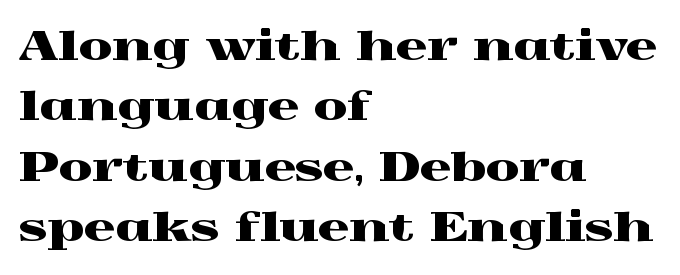
Serif or sans? Serif — the stroke terminals have little feet. In CSS terms this would be text-align: left. The font's upright variant was chosen for this text. The string is rendered with underlining switched off. Think of a printed novel: that variable character pitch is what you see here. Letter spacing: default.
